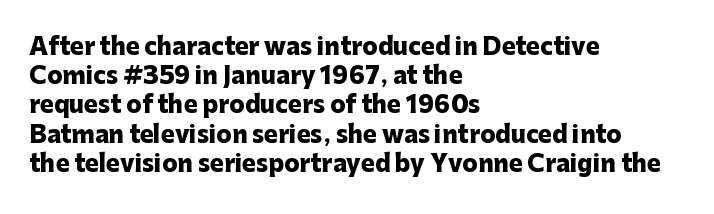
Is the block centered? No — it sits flush against the left margin. Strong, thick strokes mark this as bold type. Plain, unruled lines of type. Nothing unusual about the tracking: characters are spaced as the font intends. When letters stand straight like this, we call the style roman or upright. One glance says typical: line gaps are just what's usual.
